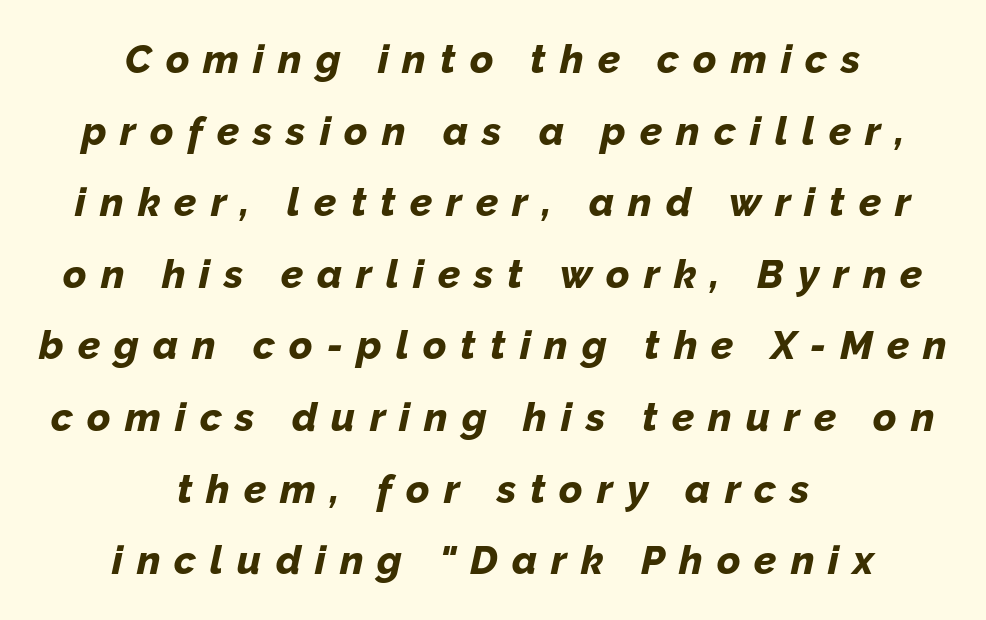
{"italic": "yes", "lean": "right", "slant_degrees": 12, "bold": "yes", "weight": "bold", "width": "normal", "stroke_contrast": "low", "x_height": "medium", "monospaced": "no", "underline": "no", "align": "center", "line_spacing_ratio": 1.79, "letter_spacing": "wide", "letter_spacing_em": 0.35, "glyph_px": 40}
